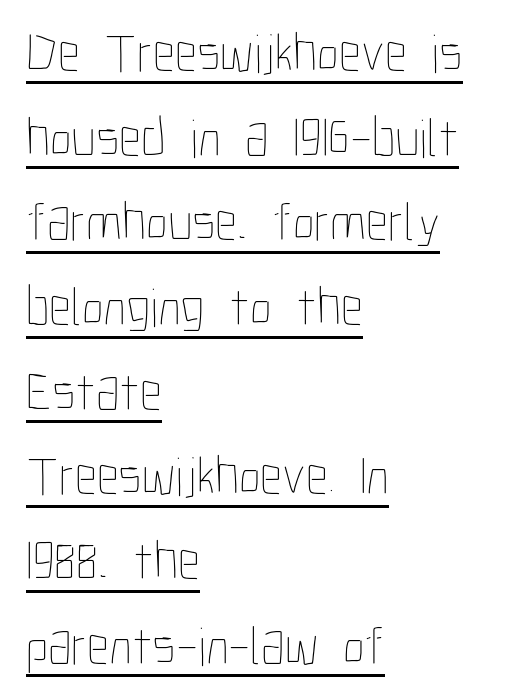
Q: Is the text bold? A: No.
Q: Is the text italic (slanted)? A: No, it is upright.
Q: Is the text underlined? A: Yes.
Q: How is the paragraph aligned? A: Left-aligned.
Q: Is the spacing between letters normal or unusually wide? A: Normal.
Q: Is the spacing between lines tight, normal or loose? A: Normal.
Q: Width (condensed, normal, or wide)? A: Condensed.
Q: Stroke contrast? A: Low.
Q: x-height? A: Medium.
Q: Monospaced? A: No.
